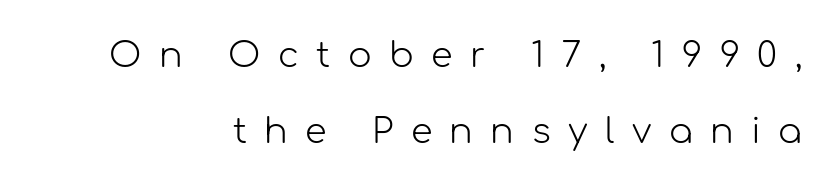
The image shows 35 px light sans-serif type, upright; set right-aligned, loose line spacing (2.18x), unusually wide letter spacing (+0.5 em), not underlined; low stroke contrast and a medium x-height.
